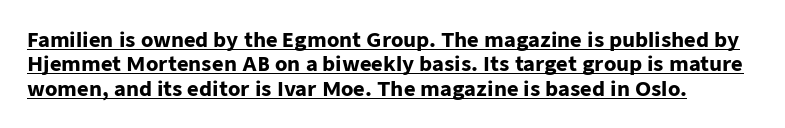
Q: Is the text bold? A: Yes.
Q: Is the text italic (slanted)? A: No, it is upright.
Q: Is the text underlined? A: Yes.
Q: Is the spacing between letters normal or unusually wide? A: Normal.
